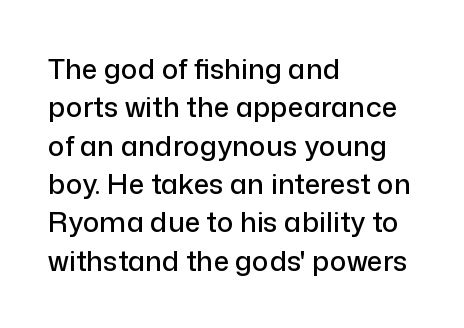
{"serif": "no", "italic": "no", "width": "normal", "stroke_contrast": "low", "x_height": "medium", "monospaced": "no", "underline": "no", "align": "left", "line_spacing": "normal", "line_spacing_ratio": 1.37, "letter_spacing": "normal", "letter_spacing_em": 0.0, "glyph_px": 28}
